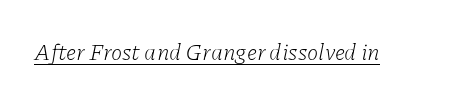
Q: Is the text bold? A: No.
Q: Is the text italic (slanted)? A: Yes, it leans right by about 11 degrees.
Q: Is the text underlined? A: Yes.
Q: Is the spacing between letters normal or unusually wide? A: Normal.
